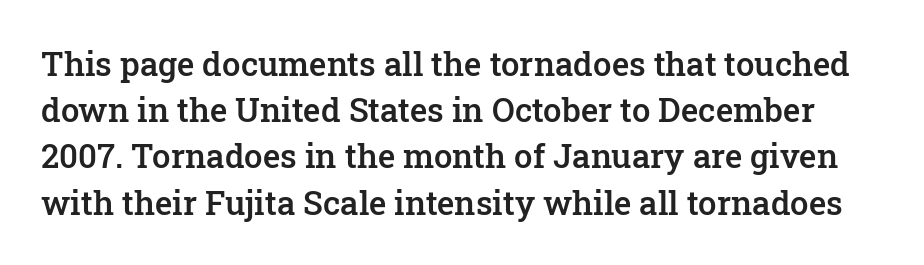
The image shows 33 px semibold serif type, upright; set normal line spacing (1.4x), normal letter spacing, not underlined; low stroke contrast and a medium x-height.
